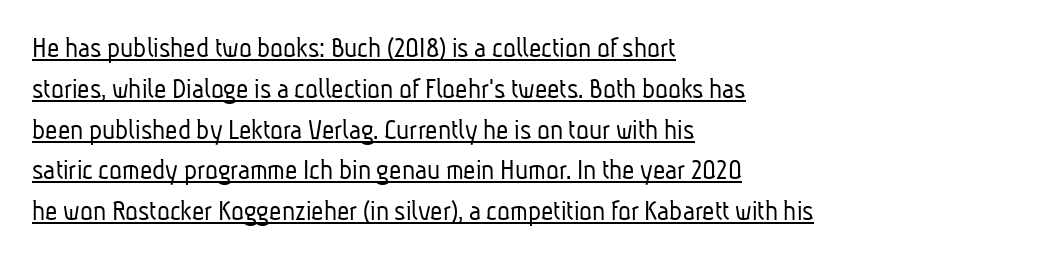
{"serif": "no", "bold": "no", "weight": "light", "width": "condensed", "stroke_contrast": "low", "x_height": "medium", "monospaced": "no", "underline": "yes", "align": "left", "line_spacing": "normal", "line_spacing_ratio": 1.36, "letter_spacing": "normal", "letter_spacing_em": 0.0, "glyph_px": 30}
